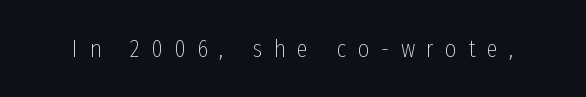
Q: Is the text bold? A: No.
Q: Is the text italic (slanted)? A: No, it is upright.
Q: Is the text underlined? A: No.
Q: Is the spacing between letters normal or unusually wide? A: Unusually wide.
